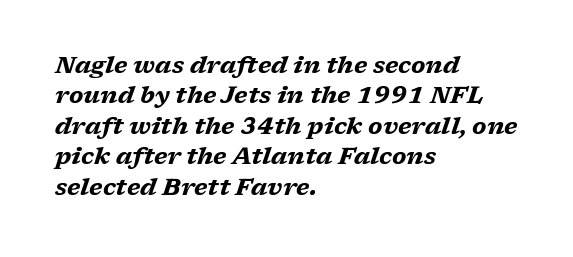
All the whitespace from short lines collects on the right. Type without underlining. These lines keep a tight, regular rhythm from letter to letter. In terms of posture, this sample is oblique. Bold? Absolutely — the strokes are thick and heavy.
